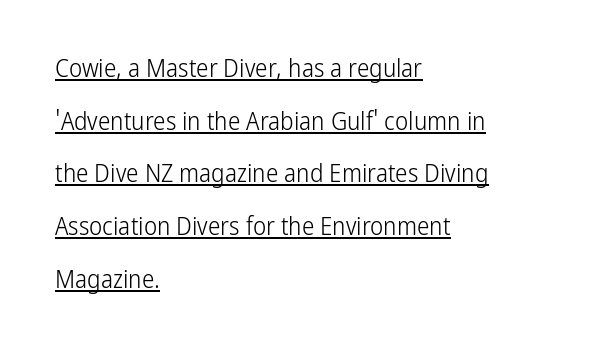
Q: Is the text bold? A: No.
Q: Is the text italic (slanted)? A: No, it is upright.
Q: Is the text underlined? A: Yes.
Q: How is the paragraph aligned? A: Left-aligned.
Q: Is the spacing between letters normal or unusually wide? A: Normal.
Q: Is the spacing between lines tight, normal or loose? A: Loose.
